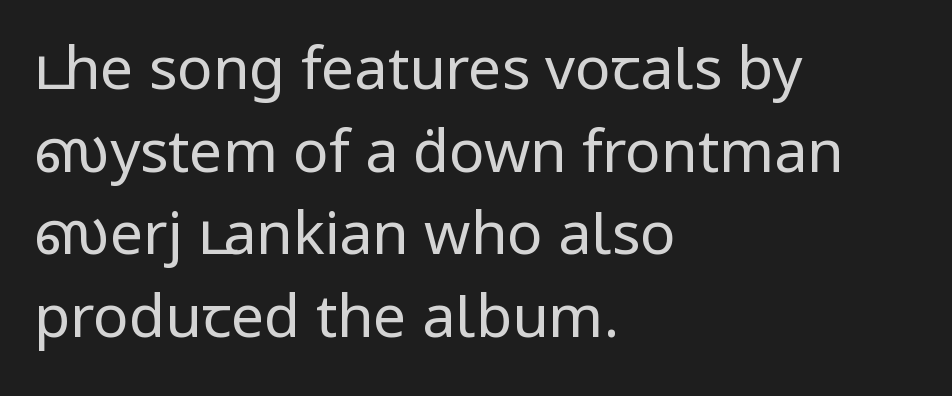
{"serif": "no", "italic": "no", "bold": "no", "weight": "regular", "width": "normal", "stroke_contrast": "low", "x_height": "medium", "monospaced": "no", "underline": "no", "align": "left", "line_spacing": "normal", "line_spacing_ratio": 1.4, "letter_spacing": "normal", "letter_spacing_em": 0.0, "glyph_px": 59}
